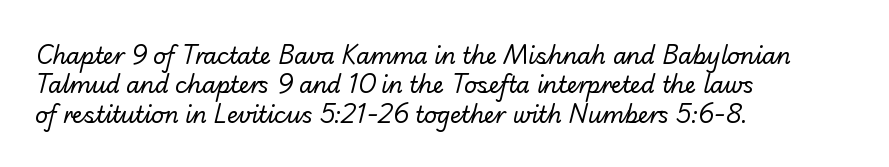
{"bold": "no", "underline": "no", "align": "left", "line_spacing": "normal", "line_spacing_ratio": 1.33, "letter_spacing": "normal", "letter_spacing_em": 0.0, "glyph_px": 22}
